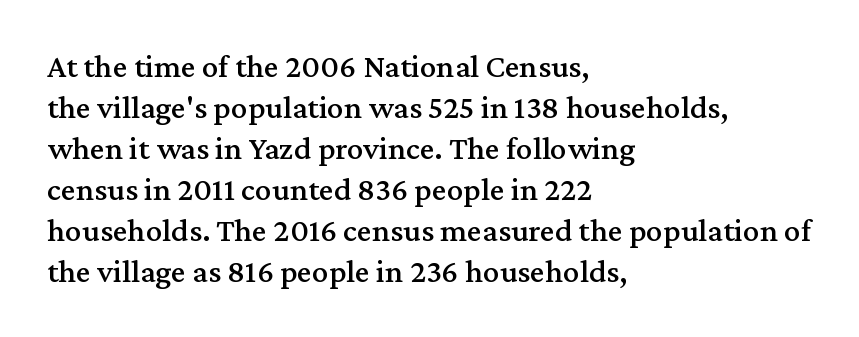
The image shows 33 px serif type, upright; set left-aligned, line spacing 1.24x, normal letter spacing, not underlined; medium stroke contrast and a medium x-height.
